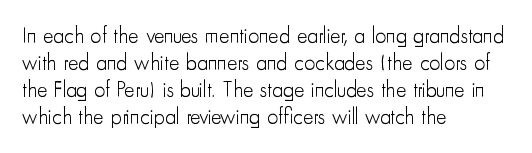
{"italic": "no", "bold": "no", "underline": "no", "align": "left", "line_spacing_ratio": 1.23, "letter_spacing": "normal", "letter_spacing_em": 0.0, "glyph_px": 22}
